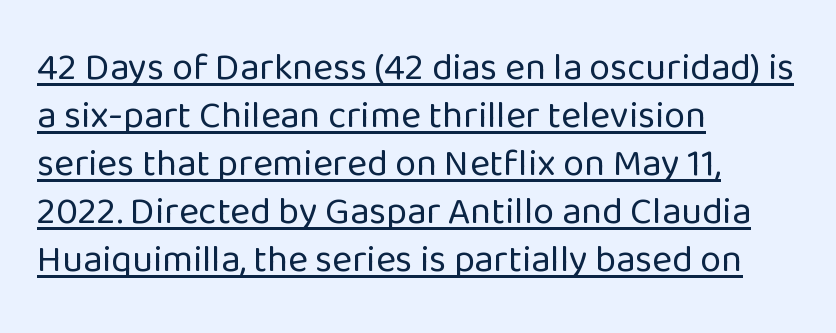
The image shows 38 px regular-weight sans-serif type, upright; set left-aligned, normal line spacing (1.26x), normal letter spacing, underlined; low stroke contrast and a medium x-height.
